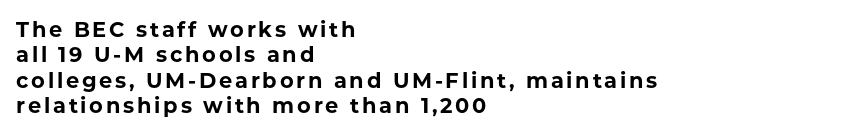
{"italic": "no", "bold": "yes", "underline": "no", "align": "left", "line_spacing_ratio": 1.21, "glyph_px": 21}
